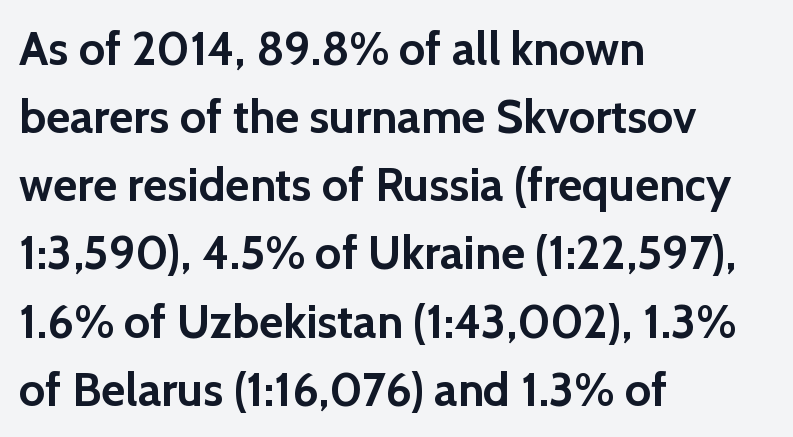
The image shows 47 px semibold sans-serif type, upright; set left-aligned, normal line spacing (1.45x), normal letter spacing, not underlined; a medium x-height.
